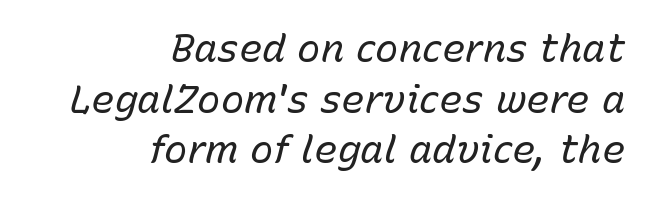
Q: Is the text bold? A: No.
Q: Is the text italic (slanted)? A: Yes, it leans right by about 15 degrees.
Q: Is the text underlined? A: No.
Q: How is the paragraph aligned? A: Right-aligned.
Q: Is the spacing between letters normal or unusually wide? A: Normal.
Q: Is the spacing between lines tight, normal or loose? A: Normal.
Q: Width (condensed, normal, or wide)? A: Normal.
Q: Stroke contrast? A: Low.
Q: x-height? A: Medium.
Q: Monospaced? A: No.
